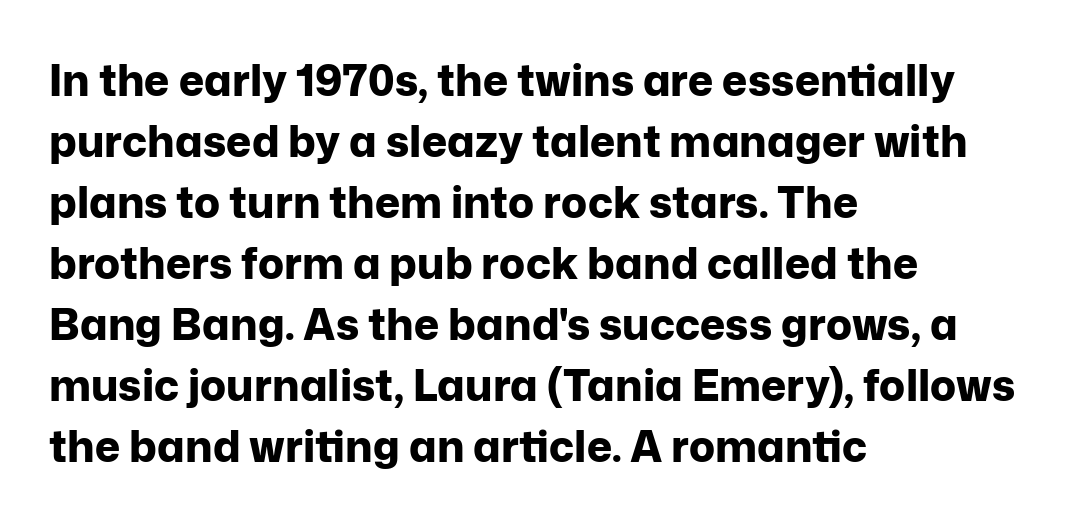
Q: Is the text bold? A: Yes.
Q: Is the text italic (slanted)? A: No, it is upright.
Q: Is the typeface a serif or a sans-serif typeface? A: Sans-serif.
Q: Is the text underlined? A: No.
Q: How is the paragraph aligned? A: Left-aligned.
Q: Is the spacing between letters normal or unusually wide? A: Normal.
Q: Is the spacing between lines tight, normal or loose? A: Normal.
Q: Width (condensed, normal, or wide)? A: Normal.
Q: Stroke contrast? A: Low.
Q: x-height? A: Medium.
Q: Monospaced? A: No.
